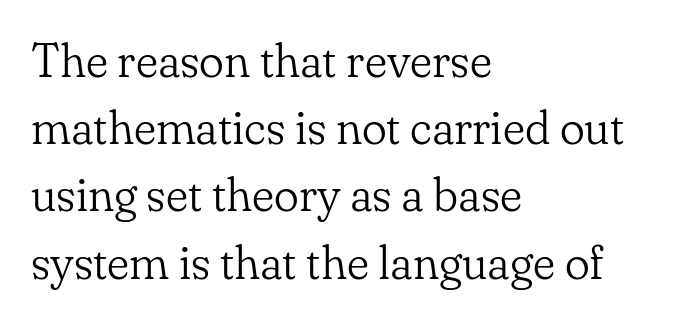
{"serif": "yes", "italic": "no", "bold": "no", "weight": "light", "width": "normal", "stroke_contrast": "low", "x_height": "small", "monospaced": "no", "underline": "no", "align": "left", "line_spacing": "normal", "line_spacing_ratio": 1.43, "letter_spacing": "normal", "letter_spacing_em": 0.0, "glyph_px": 47}
